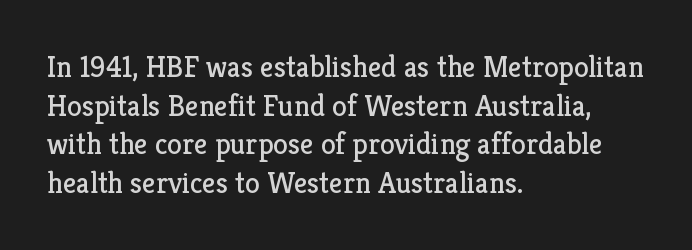
Italic? Not at all — the glyphs are vertical. Is the stroke heavy? The answer is a plain regular-or-lighter. Observe the ordinary spacing: letters are neighbours, not strangers. Every row of glyphs begins at an identical x-position on the left. The glyphs in this specimen are seriffed.
